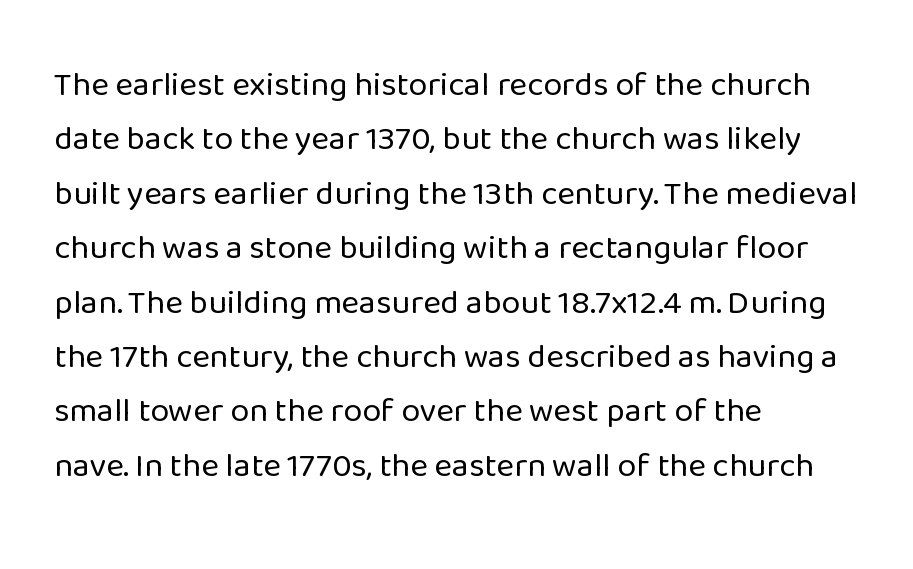
Q: Is the text bold? A: No.
Q: Is the text italic (slanted)? A: No, it is upright.
Q: Is the typeface a serif or a sans-serif typeface? A: Sans-serif.
Q: Is the text underlined? A: No.
Q: How is the paragraph aligned? A: Left-aligned.
Q: Is the spacing between letters normal or unusually wide? A: Normal.
Q: Is the spacing between lines tight, normal or loose? A: Normal.
Q: Width (condensed, normal, or wide)? A: Normal.
Q: Stroke contrast? A: Low.
Q: x-height? A: Medium.
Q: Monospaced? A: No.
